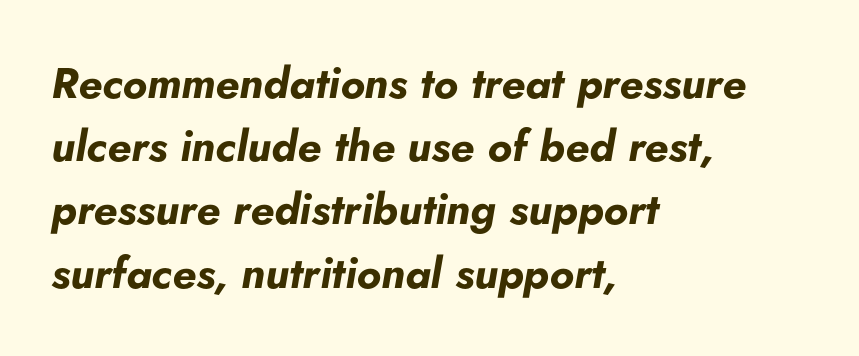
{"italic": "yes", "lean": "right", "slant_degrees": 5, "bold": "yes", "weight": "bold", "width": "normal", "stroke_contrast": "low", "x_height": "small", "monospaced": "no", "underline": "no", "align": "left", "line_spacing": "normal", "line_spacing_ratio": 1.47, "letter_spacing": "normal", "letter_spacing_em": 0.0, "glyph_px": 43}
